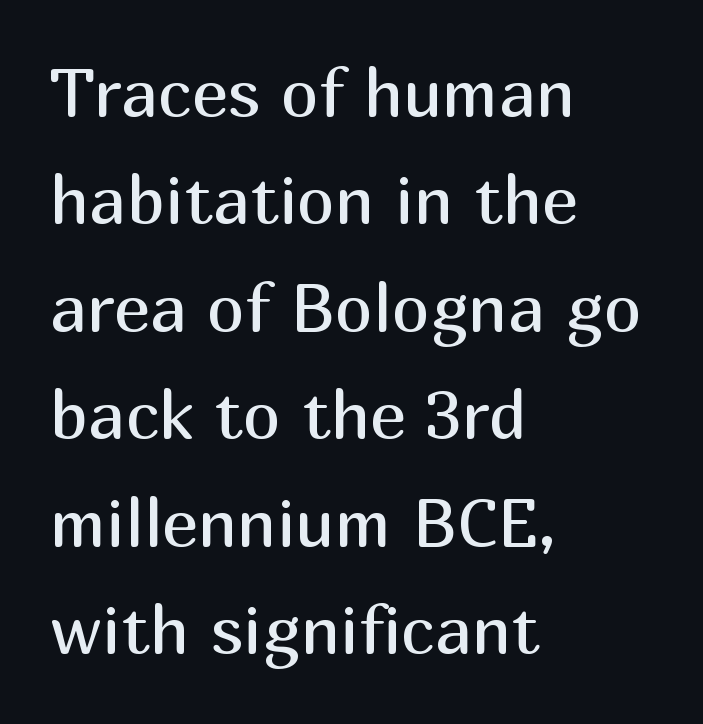
{"serif": "no", "italic": "no", "bold": "no", "weight": "regular", "width": "normal", "stroke_contrast": "medium", "x_height": "medium", "monospaced": "no", "underline": "no", "align": "left", "line_spacing": "normal", "line_spacing_ratio": 1.58, "letter_spacing": "normal", "letter_spacing_em": 0.0, "glyph_px": 68}
